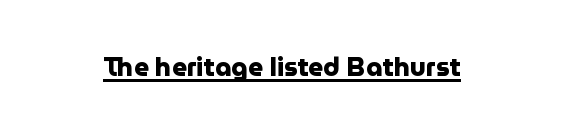
{"italic": "no", "bold": "yes", "underline": "yes", "letter_spacing": "normal", "letter_spacing_em": 0.0, "glyph_px": 26}
